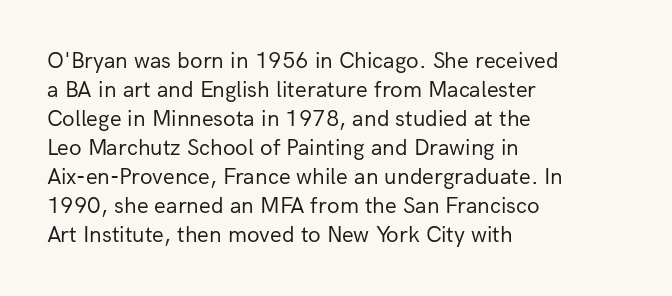
A typesetter would call this zero additional tracking. If you drew a line through each stem, it would be perfectly vertical. This block has exactly the height ordinary leading produces. Teacher's note: observe the even left margin — that is flush-left alignment. The area under the type is left untouched. This is not heavy type; no bold has been used.
